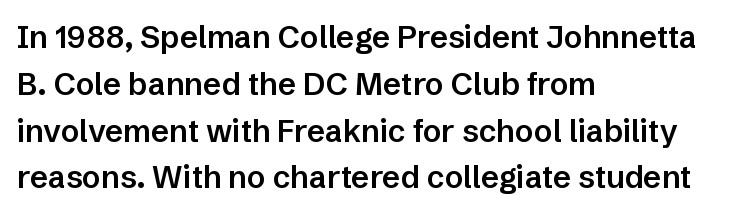
The image shows 31 px semibold sans-serif type, upright; set left-aligned, normal line spacing (1.51x), normal letter spacing, not underlined; low stroke contrast and a medium x-height.
